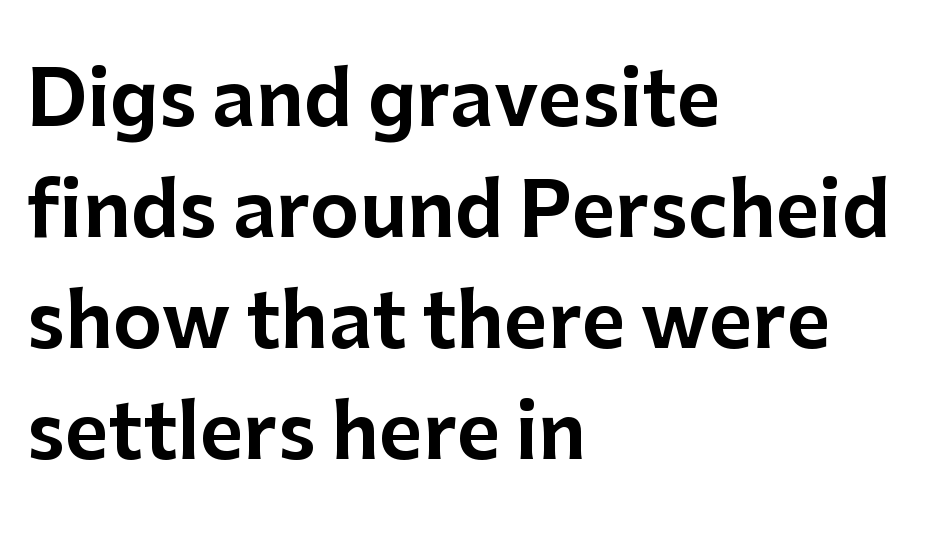
What's the leading like? Ordinary, nothing unusual. You could call the tracking neutral — neither tight nor loose. The rendering uses natural spacing where letterforms have individual widths. Just letters on the line, the space beneath them empty. Notice how the passage keeps a crisp vertical edge on the left only. Unlike italic type, these characters show no tilt at all.
